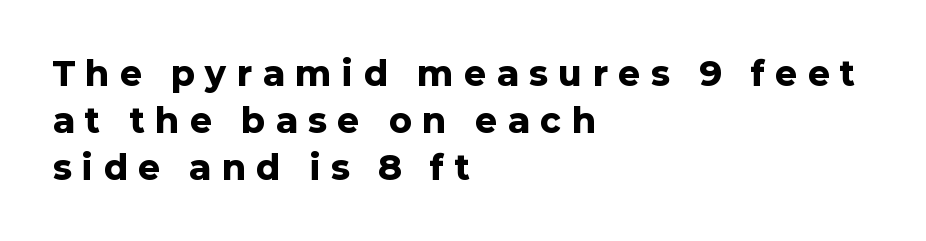
{"serif": "no", "italic": "no", "bold": "yes", "weight": "heavy", "width": "normal", "stroke_contrast": "low", "x_height": "medium", "monospaced": "no", "underline": "no", "align": "left", "line_spacing": "normal", "line_spacing_ratio": 1.43, "letter_spacing": "wide", "letter_spacing_em": 0.34, "glyph_px": 33}
